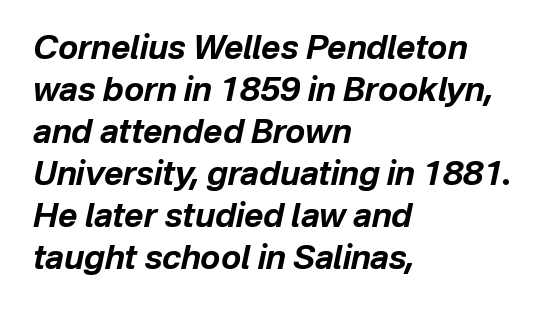
The image shows 33 px bold type, italic (leaning right); set left-aligned, normal line spacing (1.27x), normal letter spacing, not underlined; low stroke contrast and a medium x-height.
